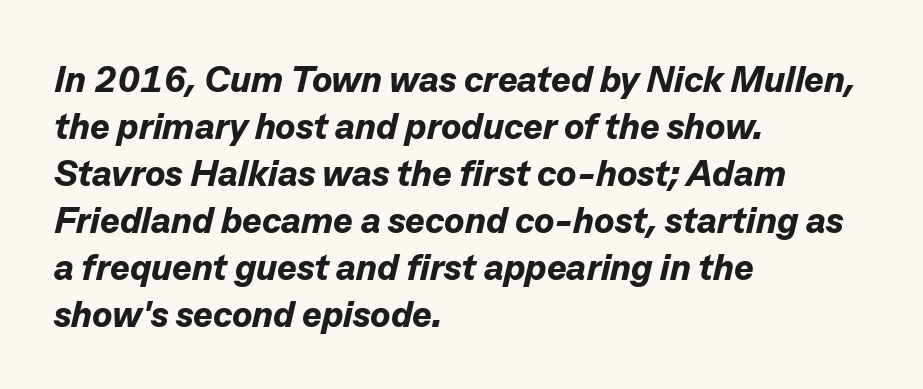
Q: Is the text bold? A: Yes.
Q: Is the text italic (slanted)? A: Yes, it leans right by about 13 degrees.
Q: Is the text underlined? A: No.
Q: How is the paragraph aligned? A: Left-aligned.
Q: Is the spacing between letters normal or unusually wide? A: Normal.
Q: Is the spacing between lines tight, normal or loose? A: Normal.
Q: Width (condensed, normal, or wide)? A: Normal.
Q: Stroke contrast? A: Low.
Q: x-height? A: Medium.
Q: Monospaced? A: No.
